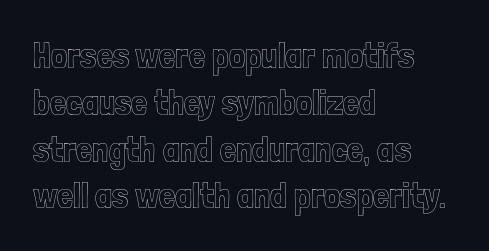
Q: Is the text italic (slanted)? A: No, it is upright.
Q: Is the text underlined? A: No.
Q: How is the paragraph aligned? A: Left-aligned.
Q: Is the spacing between letters normal or unusually wide? A: Normal.
Q: Is the spacing between lines tight, normal or loose? A: Normal.
Q: Width (condensed, normal, or wide)? A: Condensed.
Q: x-height? A: Medium.
Q: Monospaced? A: No.
